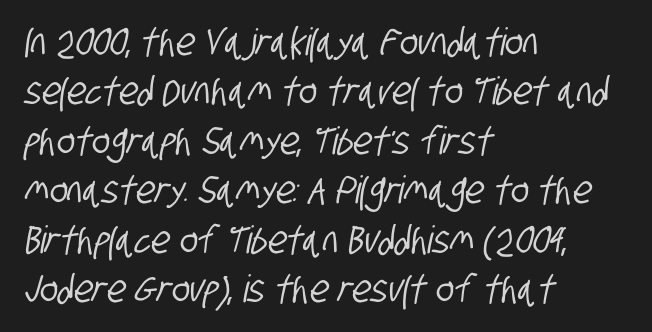
Q: Is the typeface a serif or a sans-serif typeface? A: Sans-serif.
Q: Is the text underlined? A: No.
Q: How is the paragraph aligned? A: Left-aligned.
Q: Is the spacing between letters normal or unusually wide? A: Normal.
Q: Is the spacing between lines tight, normal or loose? A: Normal.
Q: Width (condensed, normal, or wide)? A: Condensed.
Q: Stroke contrast? A: Low.
Q: x-height? A: Large.
Q: Monospaced? A: No.
